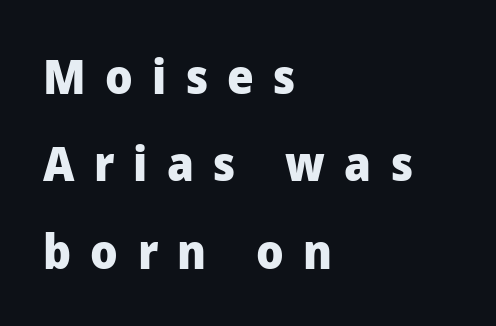
{"serif": "no", "italic": "no", "bold": "yes", "weight": "heavy", "width": "normal", "stroke_contrast": "low", "x_height": "medium", "monospaced": "no", "underline": "no", "align": "left", "line_spacing_ratio": 1.86, "letter_spacing": "wide", "letter_spacing_em": 0.41, "glyph_px": 47}
